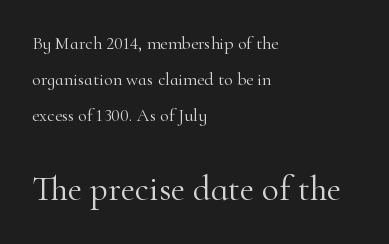
Q: Is the text bold? A: No.
Q: Is the text italic (slanted)? A: No, it is upright.
Q: Is the typeface a serif or a sans-serif typeface? A: Serif.
Q: Is the text underlined? A: No.
Q: How is the paragraph aligned? A: Left-aligned.
Q: Is the spacing between letters normal or unusually wide? A: Normal.
Q: Is the spacing between lines tight, normal or loose? A: Loose.
Q: Which block of text is set in a larger size, the first (top) or the second (bottom)? A: The second (bottom) one.
Q: Width (condensed, normal, or wide)? A: Normal.
Q: Stroke contrast? A: High.
Q: x-height? A: Small.
Q: Monospaced? A: No.
